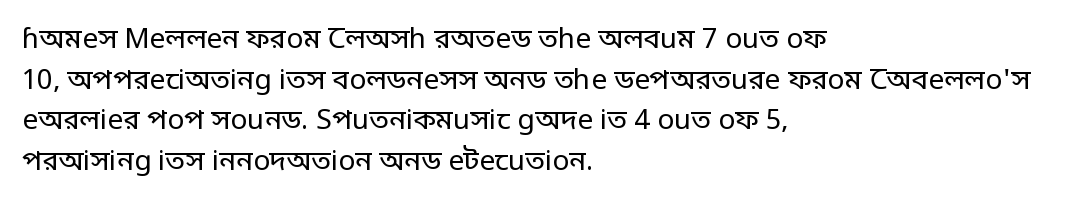
Looks like regular typesetting: each glyph gets only the width it needs. The horizontal fit of the characters is conventional and even. The weight would be labelled regular, book, light, or lighter still. A roman cut, with each character standing at attention. Layout note: lines flush left.
